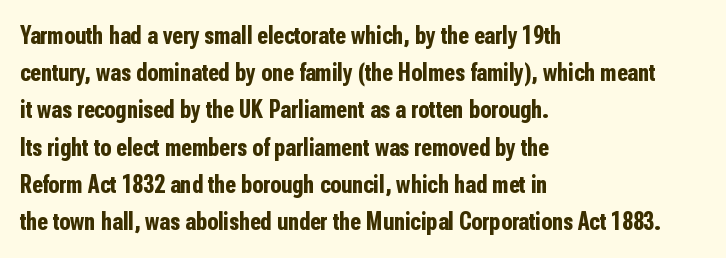
Italic: no, the glyphs are upright roman. Weight: bold. A typesetter would call this zero additional tracking. Does the copy run flush right? No — it runs flush left. In terms of leading, this rendering sits right in the middle. Quick note: underline off.
